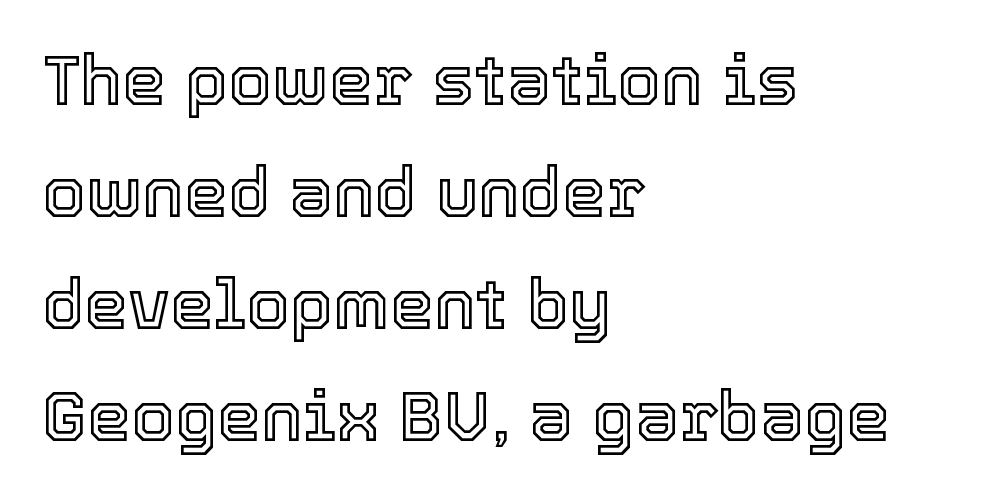
Q: Is the text italic (slanted)? A: No, it is upright.
Q: Is the text underlined? A: No.
Q: How is the paragraph aligned? A: Left-aligned.
Q: Is the spacing between letters normal or unusually wide? A: Normal.
Q: Is the spacing between lines tight, normal or loose? A: Normal.
Q: Width (condensed, normal, or wide)? A: Normal.
Q: x-height? A: Medium.
Q: Monospaced? A: No.
